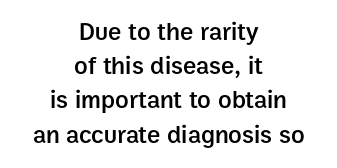
A normal amount of white space separates one row of letters from the next. Ascenders rise straight up at ninety degrees. Typeset on center — no edge is straight. Compared with typical body copy, the letter spacing here is the same. A somewhat darkened texture: the type is semibold rather than bold.
